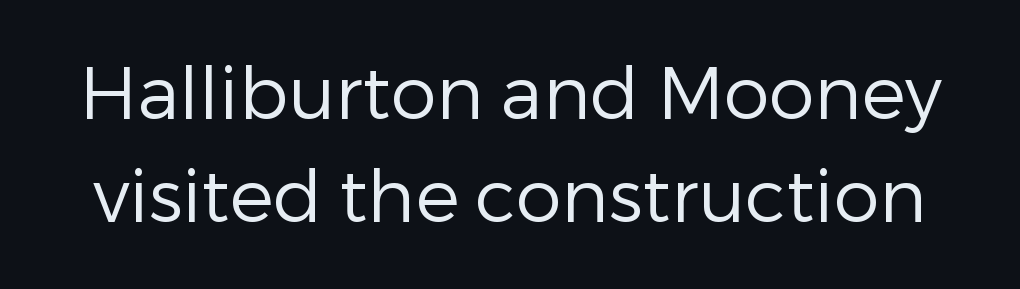
{"serif": "no", "italic": "no", "bold": "no", "weight": "regular", "width": "normal", "stroke_contrast": "low", "x_height": "medium", "monospaced": "no", "underline": "no", "line_spacing": "normal", "line_spacing_ratio": 1.41, "letter_spacing": "normal", "letter_spacing_em": 0.0, "glyph_px": 73}
